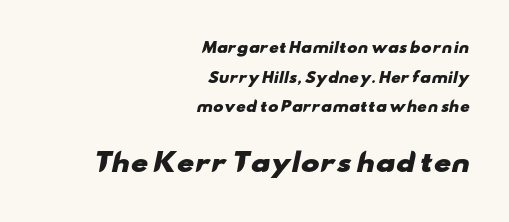
The image shows 25 px bold type; set right-aligned, loose line spacing (2.12x), normal letter spacing, not underlined; the second (bottom) block is 1.79x larger.
